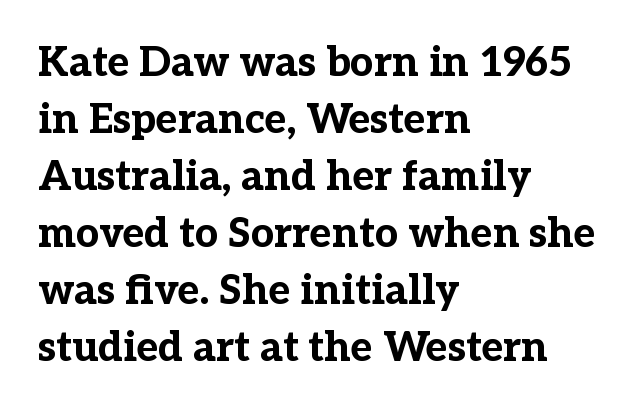
Compared with an ordinary text face, these strokes are far heavier — a full bold. Looks like regular typesetting: each glyph gets only the width it needs. Is the letter spacing exaggerated? No — it looks like the ordinary default. Normally led — the rows are evenly, conventionally spaced.
